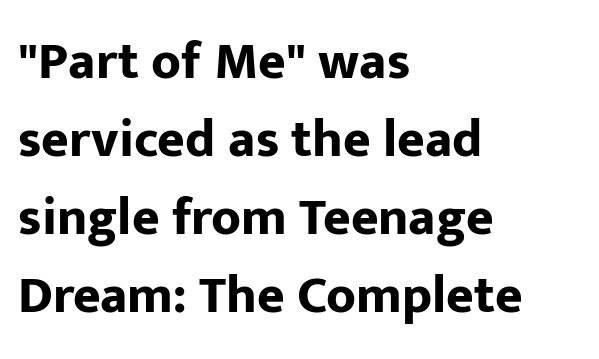
Q: Is the text bold? A: Yes.
Q: Is the text italic (slanted)? A: No, it is upright.
Q: Is the typeface a serif or a sans-serif typeface? A: Sans-serif.
Q: Is the text underlined? A: No.
Q: How is the paragraph aligned? A: Left-aligned.
Q: Is the spacing between letters normal or unusually wide? A: Normal.
Q: Is the spacing between lines tight, normal or loose? A: Normal.
Q: Width (condensed, normal, or wide)? A: Normal.
Q: Stroke contrast? A: Low.
Q: x-height? A: Medium.
Q: Monospaced? A: No.
